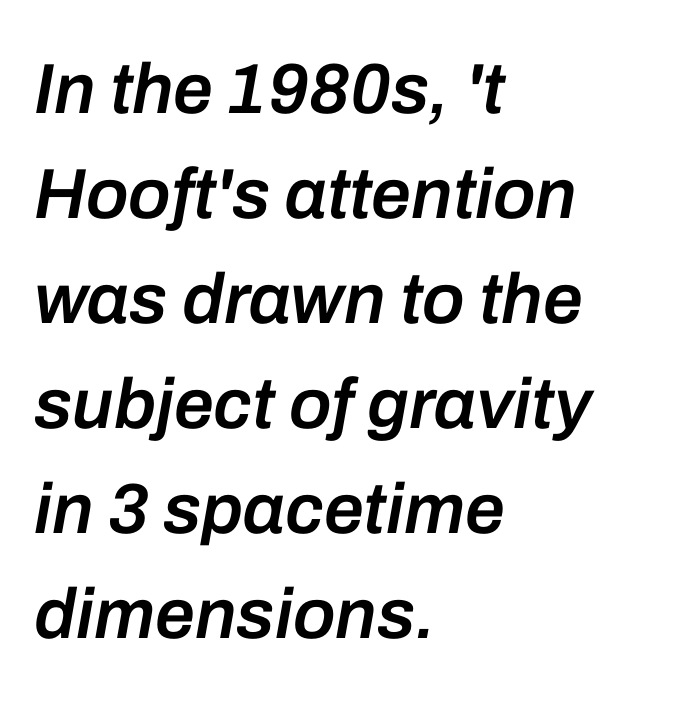
The image shows 71 px semibold type, italic (leaning right); set left-aligned, normal line spacing (1.48x), normal letter spacing, not underlined; low stroke contrast and a medium x-height.
